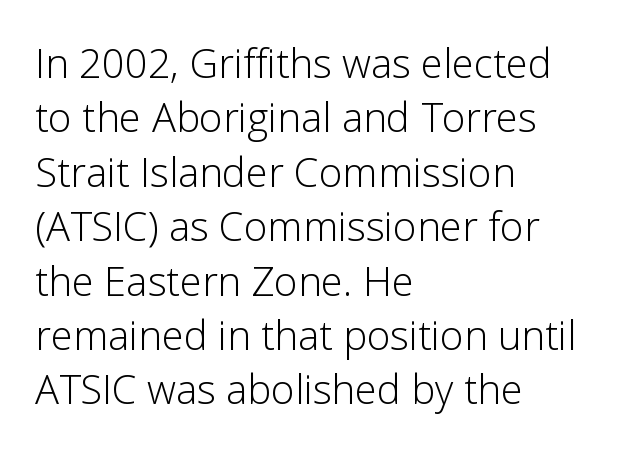
The image shows 40 px light sans-serif type, upright; set left-aligned, normal line spacing (1.36x), normal letter spacing, not underlined; low stroke contrast and a medium x-height.
